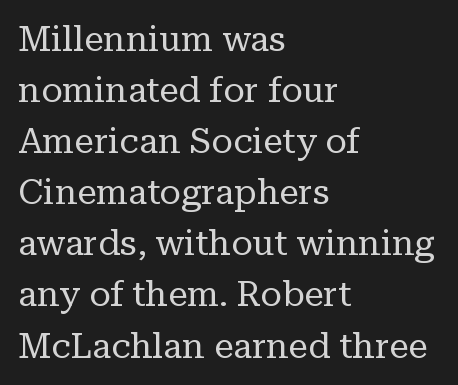
The image shows 35 px regular-weight serif type, upright; set left-aligned, normal line spacing (1.46x), normal letter spacing, not underlined; low stroke contrast and a medium x-height.
